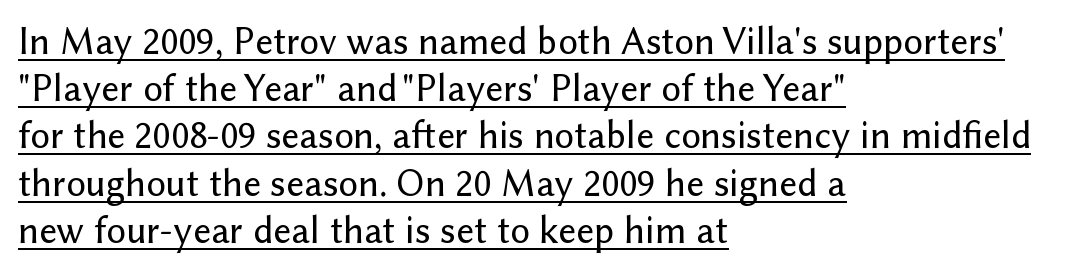
The image shows 39 px sans-serif type, upright; set left-aligned, line spacing 1.21x, normal letter spacing, underlined; low stroke contrast and a medium x-height.
